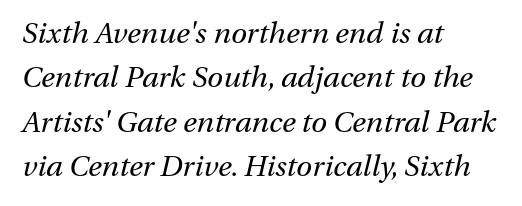
The image shows 29 px regular-weight type, italic (leaning right); set left-aligned, normal line spacing (1.53x), normal letter spacing, not underlined; medium stroke contrast and a medium x-height.
